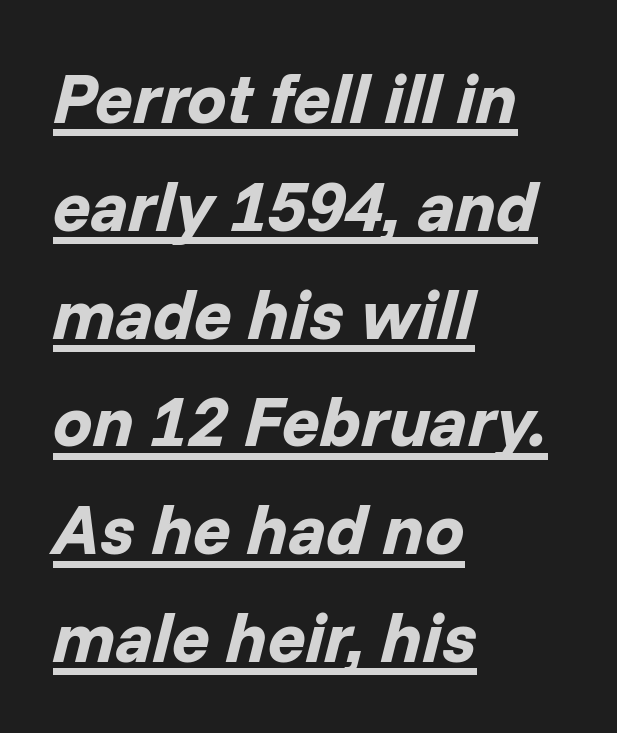
The image shows 70 px bold type, italic (leaning right); set left-aligned, normal line spacing (1.54x), normal letter spacing, underlined; low stroke contrast and a medium x-height.
